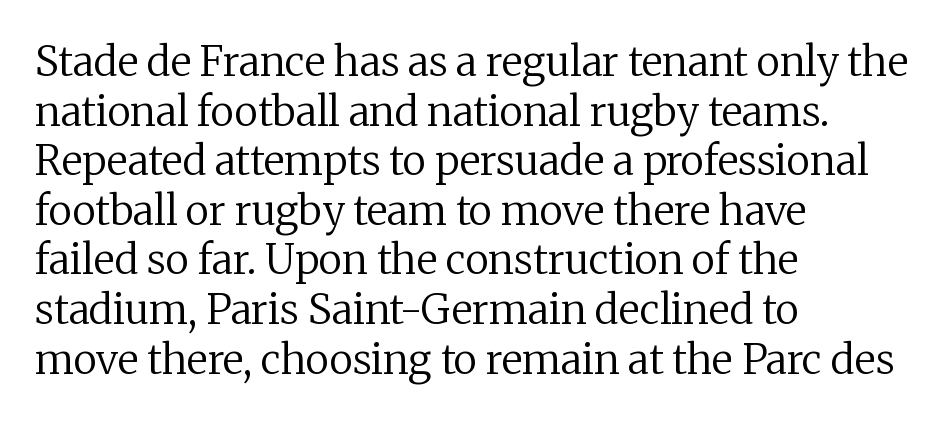
Q: Is the text bold? A: No.
Q: Is the text italic (slanted)? A: No, it is upright.
Q: Is the typeface a serif or a sans-serif typeface? A: Serif.
Q: Is the text underlined? A: No.
Q: How is the paragraph aligned? A: Left-aligned.
Q: Is the spacing between letters normal or unusually wide? A: Normal.
Q: Width (condensed, normal, or wide)? A: Normal.
Q: Stroke contrast? A: Medium.
Q: x-height? A: Medium.
Q: Monospaced? A: No.
